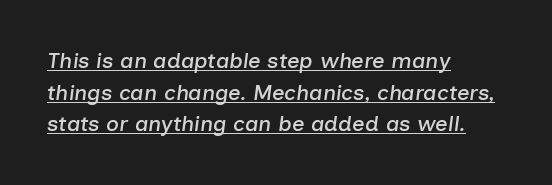
Q: Is the text italic (slanted)? A: Yes, it leans right by about 7 degrees.
Q: Is the text underlined? A: Yes.
Q: How is the paragraph aligned? A: Left-aligned.
Q: Is the spacing between letters normal or unusually wide? A: Normal.
Q: Is the spacing between lines tight, normal or loose? A: Normal.
